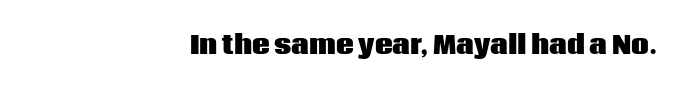
Italic? Not at all — the glyphs are vertical. Bold? Absolutely — the strokes are thick and heavy. This rendering uses right alignment, leaving the left contour irregular. Nobody touched the tracking dial on this one. The glyphs are unaccompanied by any horizontal stroke below them.
